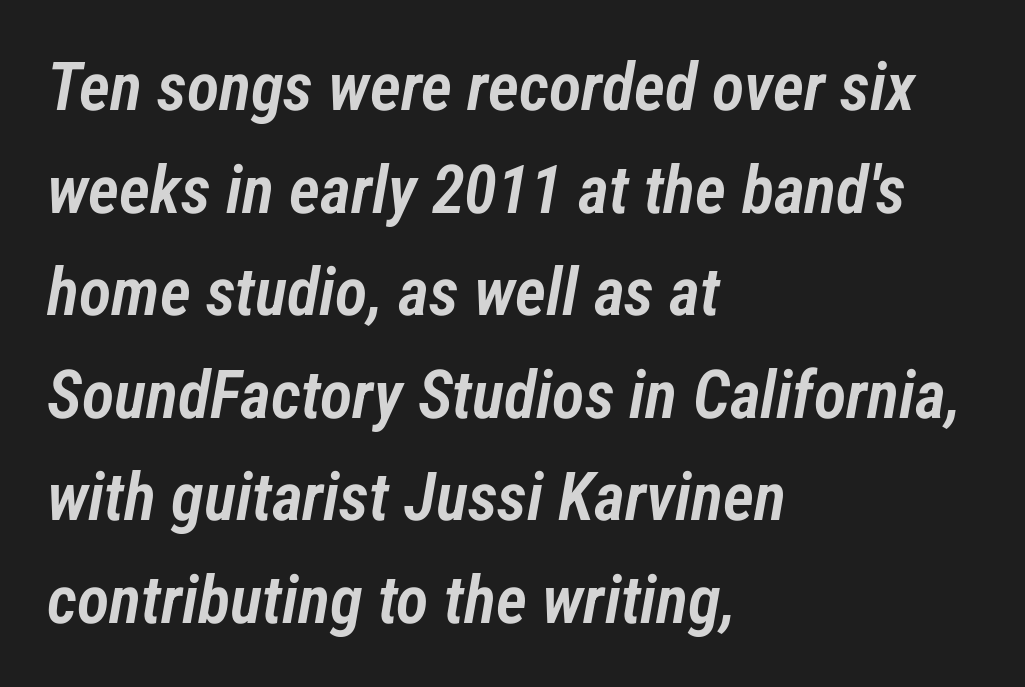
Q: Is the text bold? A: Semi-bold.
Q: Is the text italic (slanted)? A: Yes, it leans right by about 12 degrees.
Q: Is the text underlined? A: No.
Q: How is the paragraph aligned? A: Left-aligned.
Q: Is the spacing between letters normal or unusually wide? A: Normal.
Q: Is the spacing between lines tight, normal or loose? A: Normal.
Q: Width (condensed, normal, or wide)? A: Condensed.
Q: Stroke contrast? A: Low.
Q: x-height? A: Medium.
Q: Monospaced? A: No.
